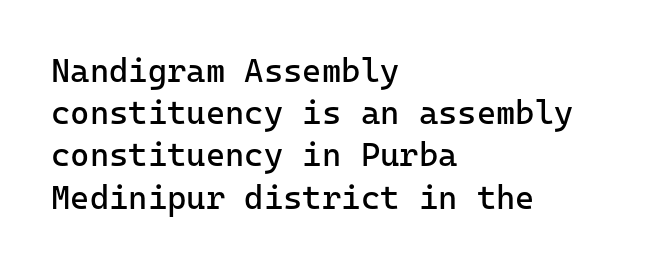
The image shows 33 px regular-weight sans-serif type, upright, monospaced; set left-aligned, normal line spacing (1.28x), normal letter spacing, not underlined; low stroke contrast and a medium x-height.
